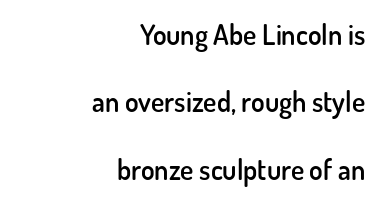
The image shows 28 px semibold sans-serif type, upright; set right-aligned, loose line spacing (2.41x), normal letter spacing, not underlined; low stroke contrast and a small x-height.
